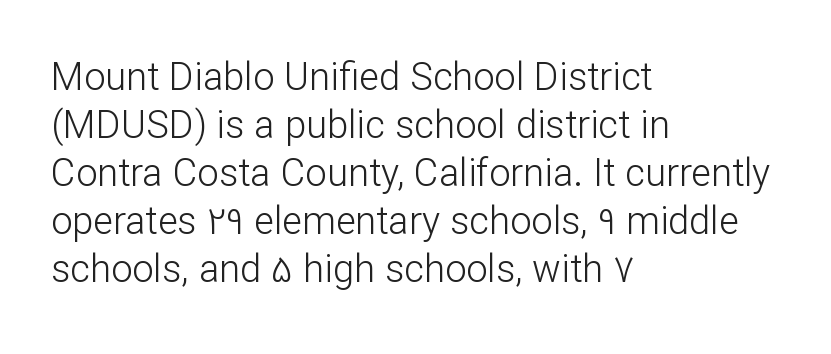
{"serif": "no", "italic": "no", "bold": "no", "weight": "light", "width": "normal", "stroke_contrast": "low", "x_height": "medium", "monospaced": "no", "underline": "no", "align": "left", "line_spacing": "normal", "line_spacing_ratio": 1.26, "letter_spacing": "normal", "letter_spacing_em": 0.0, "glyph_px": 38}
